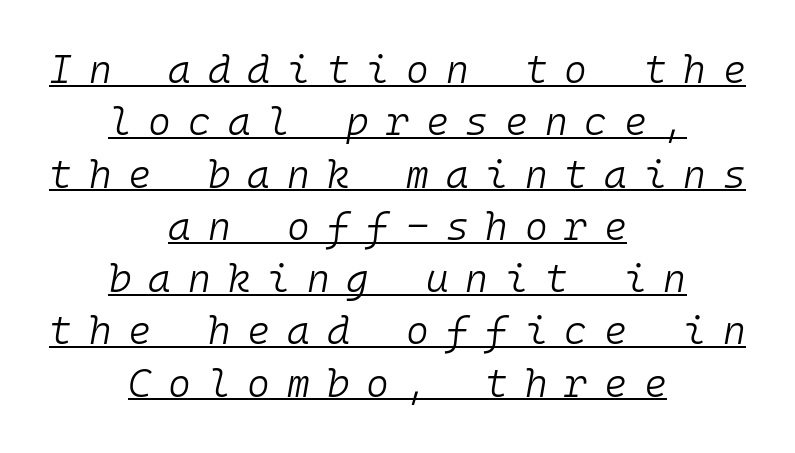
{"italic": "yes", "lean": "right", "slant_degrees": 10, "bold": "no", "weight": "light", "width": "normal", "stroke_contrast": "low", "x_height": "medium", "monospaced": "yes", "underline": "yes", "align": "center", "line_spacing": "normal", "line_spacing_ratio": 1.34, "letter_spacing": "wide", "letter_spacing_em": 0.43, "glyph_px": 39}
